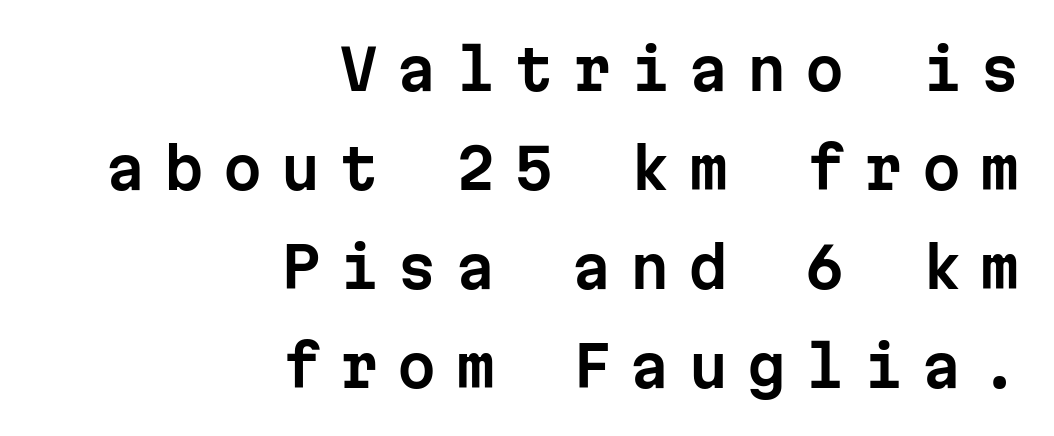
{"serif": "no", "italic": "no", "width": "normal", "stroke_contrast": "low", "x_height": "medium", "monospaced": "yes", "underline": "no", "align": "right", "line_spacing_ratio": 1.77, "letter_spacing": "wide", "letter_spacing_em": 0.34, "glyph_px": 56}
